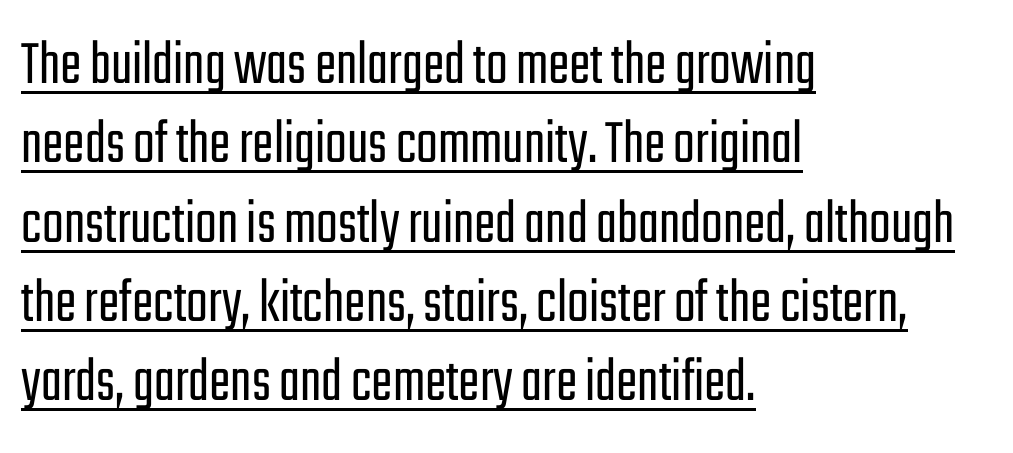
The passage shown has conventional tracking throughout. If you drew a ruler down the left edge, every line would touch it. Weight class: somewhere from thin through regular. This is roman type, the default non-slanted kind. Underlining? Definitely there. Letterform terminals end flat and unadorned throughout the passage.
